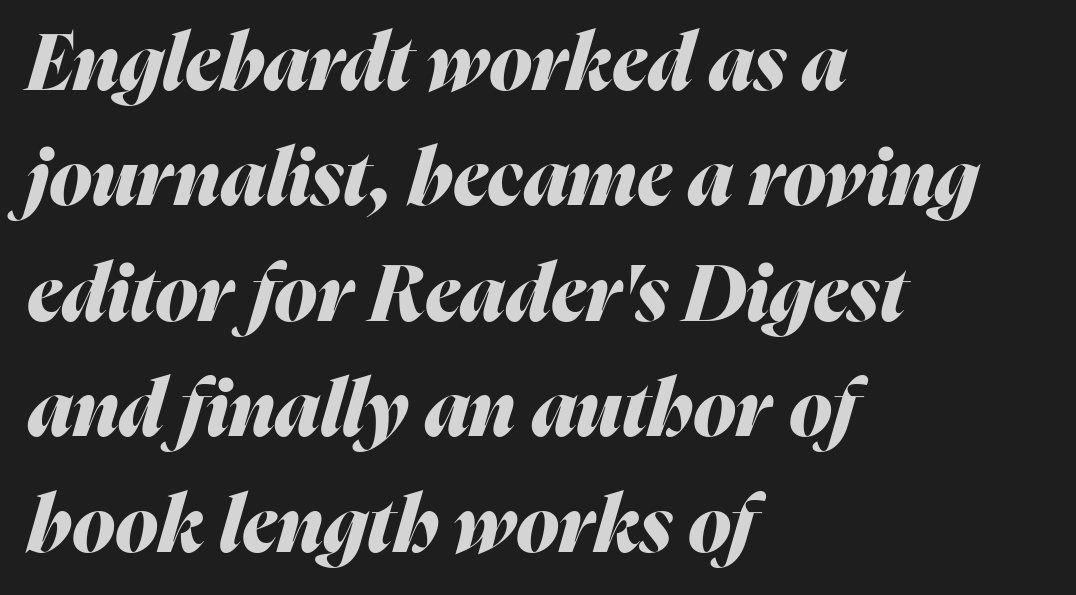
Q: Is the text bold? A: Yes.
Q: Is the text italic (slanted)? A: Yes, it leans right by about 16 degrees.
Q: Is the text underlined? A: No.
Q: How is the paragraph aligned? A: Left-aligned.
Q: Is the spacing between letters normal or unusually wide? A: Normal.
Q: Is the spacing between lines tight, normal or loose? A: Normal.
Q: Width (condensed, normal, or wide)? A: Normal.
Q: Stroke contrast? A: Medium.
Q: x-height? A: Medium.
Q: Monospaced? A: No.
